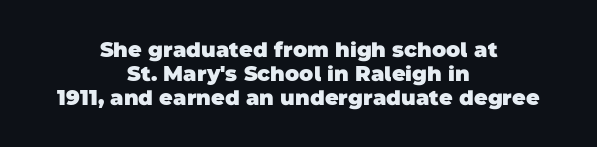
{"bold": "yes", "underline": "no", "align": "center", "line_spacing": "tight", "line_spacing_ratio": 1.14, "letter_spacing": "normal", "letter_spacing_em": 0.0, "glyph_px": 21}
